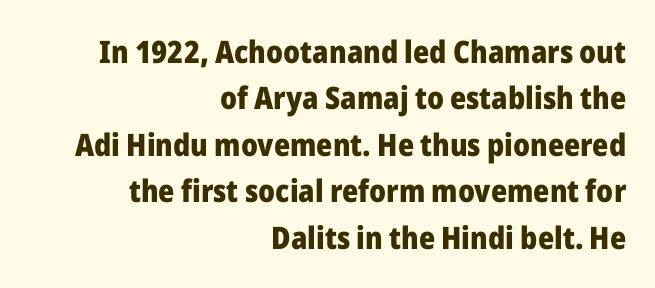
The image shows 31 px heavy sans-serif type, upright; set right-aligned, normal line spacing (1.5x), normal letter spacing, not underlined; low stroke contrast and a medium x-height.
